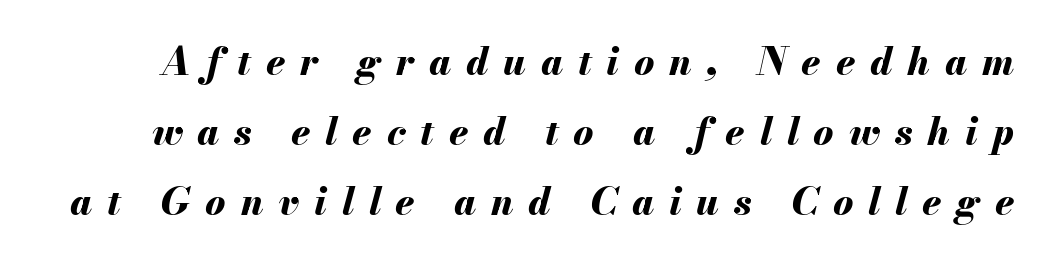
Q: Is the text bold? A: Yes.
Q: Is the text italic (slanted)? A: Yes, it leans right by about 13 degrees.
Q: Is the text underlined? A: No.
Q: Is the spacing between letters normal or unusually wide? A: Unusually wide.
Q: Width (condensed, normal, or wide)? A: Normal.
Q: Stroke contrast? A: Medium.
Q: x-height? A: Small.
Q: Monospaced? A: No.
